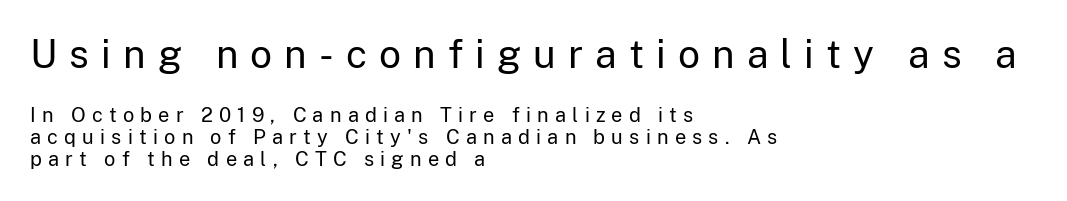
Q: Is the text bold? A: No.
Q: Is the text italic (slanted)? A: No, it is upright.
Q: Is the typeface a serif or a sans-serif typeface? A: Sans-serif.
Q: Is the text underlined? A: No.
Q: How is the paragraph aligned? A: Left-aligned.
Q: Is the spacing between letters normal or unusually wide? A: Unusually wide.
Q: Is the spacing between lines tight, normal or loose? A: Tight.
Q: Which block of text is set in a larger size, the first (top) or the second (bottom)? A: The first (top) one.
Q: Width (condensed, normal, or wide)? A: Normal.
Q: Stroke contrast? A: Low.
Q: x-height? A: Medium.
Q: Monospaced? A: No.
